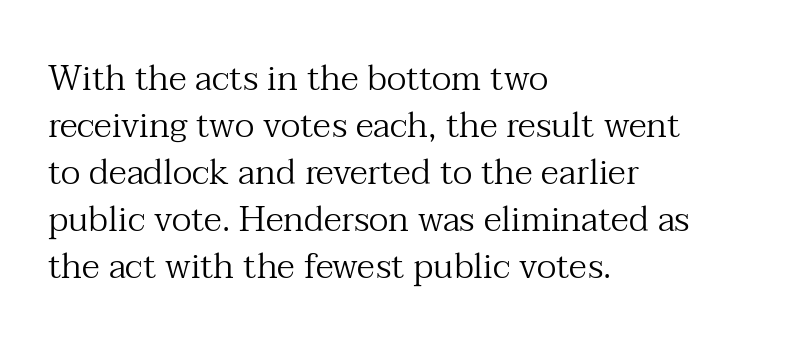
Looks like regular typesetting: each glyph gets only the width it needs. Plain, unruled lines of type. This rendering leaves character spacing at its baseline value. Is this a sans? No — the strokes have serifs. Weight: regular or lighter. In CSS terms this would be text-align: left.
